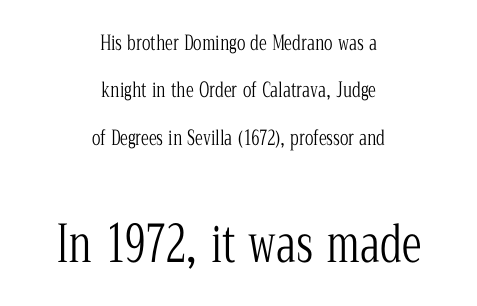
Just letters on the line, the space beneath them empty. Leading is clearly above the norm, producing a sparse column. Small tapered or slab feet sit at the stroke ends, so this counts as serif. This sample uses an upright cut, with every glyph sitting square on the baseline.
